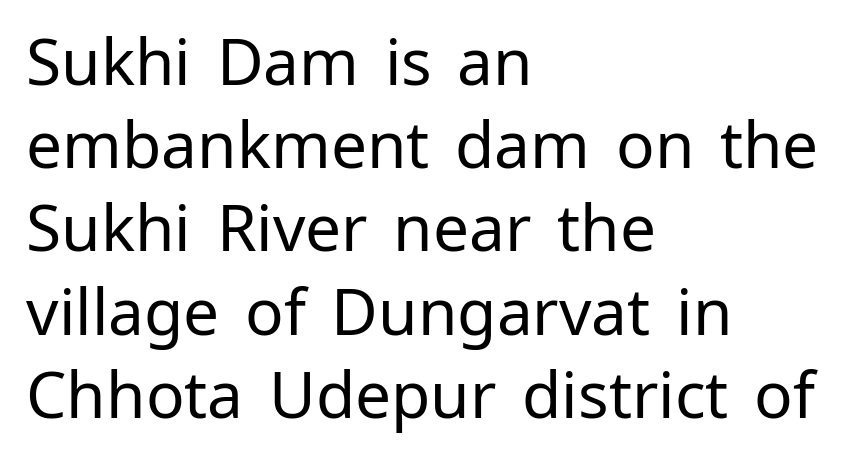
{"serif": "no", "italic": "no", "bold": "no", "weight": "regular", "width": "normal", "stroke_contrast": "low", "x_height": "medium", "monospaced": "no", "underline": "no", "align": "left", "line_spacing": "normal", "line_spacing_ratio": 1.3, "letter_spacing": "normal", "letter_spacing_em": 0.0, "glyph_px": 64}
